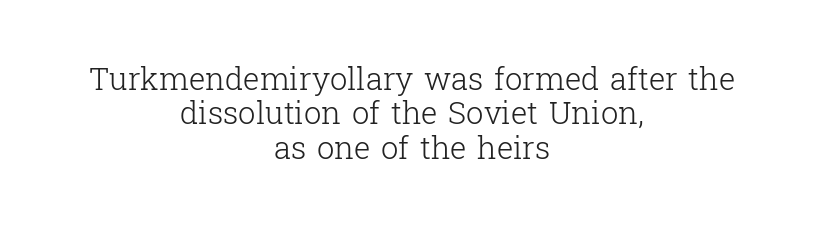
Here the glyphs are tracked normally, forming tight word shapes. Varying glyph widths throughout — classic text-font behaviour. Vertical strokes here are truly vertical. These lines stack symmetrically, like a column narrowing and widening about its center.
